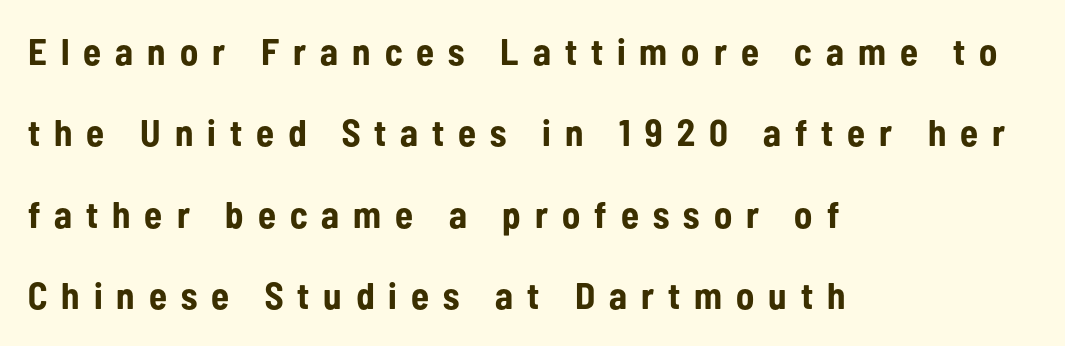
The image shows 37 px bold, condensed sans-serif type, upright; set left-aligned, loose line spacing (2.2x), unusually wide letter spacing (+0.38 em), not underlined; low stroke contrast and a medium x-height.
